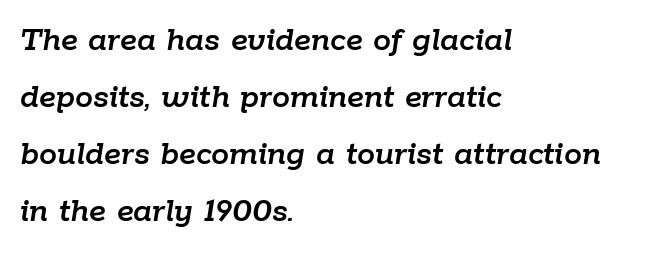
{"italic": "yes", "lean": "right", "slant_degrees": 9, "width": "normal", "stroke_contrast": "low", "x_height": "medium", "monospaced": "no", "underline": "no", "align": "left", "line_spacing": "normal", "line_spacing_ratio": 1.58, "letter_spacing": "normal", "letter_spacing_em": 0.0, "glyph_px": 36}
